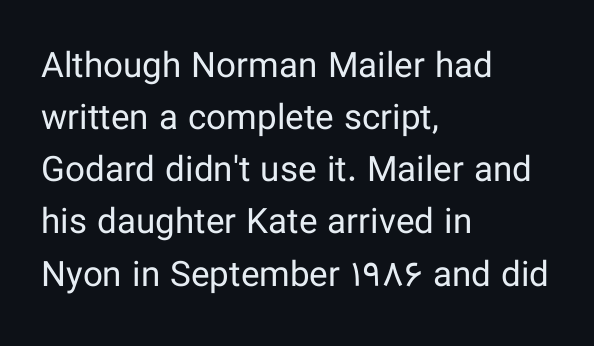
{"serif": "no", "italic": "no", "bold": "no", "weight": "regular", "width": "normal", "stroke_contrast": "low", "x_height": "medium", "monospaced": "no", "underline": "no", "align": "left", "line_spacing": "normal", "line_spacing_ratio": 1.49, "letter_spacing": "normal", "letter_spacing_em": 0.0, "glyph_px": 35}
